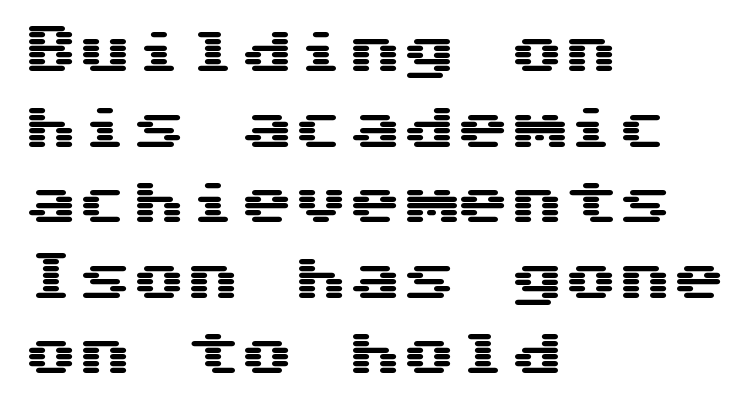
The image shows 54 px wide sans-serif type, upright; set left-aligned, normal line spacing (1.4x), normal letter spacing, not underlined; medium stroke contrast and a medium x-height.
